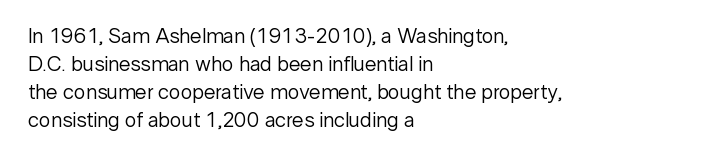
The paragraph has a hard left edge and a soft right edge. Rows of type keep a routine distance in the vertical direction. The letters sit at their default tracking, neither squeezed nor spread. Posture: vertical.
